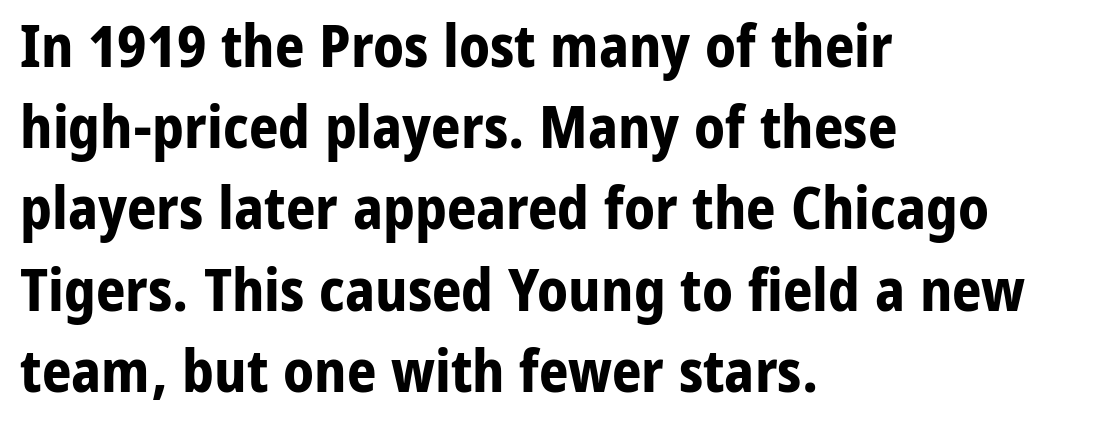
{"serif": "no", "italic": "no", "bold": "yes", "weight": "bold", "width": "normal", "stroke_contrast": "low", "x_height": "medium", "monospaced": "no", "underline": "no", "align": "left", "line_spacing": "normal", "line_spacing_ratio": 1.4, "letter_spacing": "normal", "letter_spacing_em": 0.0, "glyph_px": 58}
